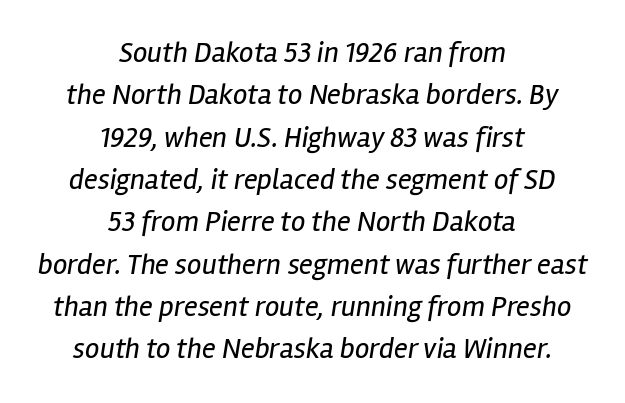
The image shows 29 px regular-weight, condensed type, italic (leaning right); set centered, normal line spacing (1.46x), normal letter spacing, not underlined; low stroke contrast and a medium x-height.
